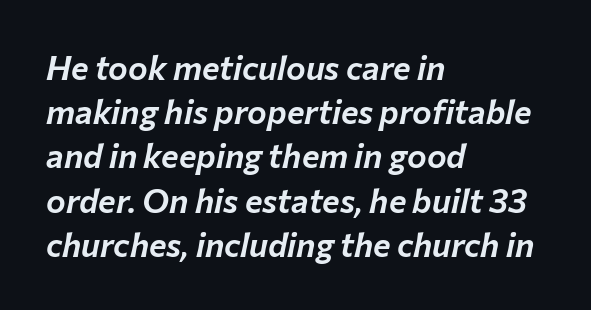
Italic? Definitely — the glyphs are oblique. Regular leading. Glyph-to-glyph distance matches everyday printed text. Decoration check: the copy has no underline. The lines are quadded left.
